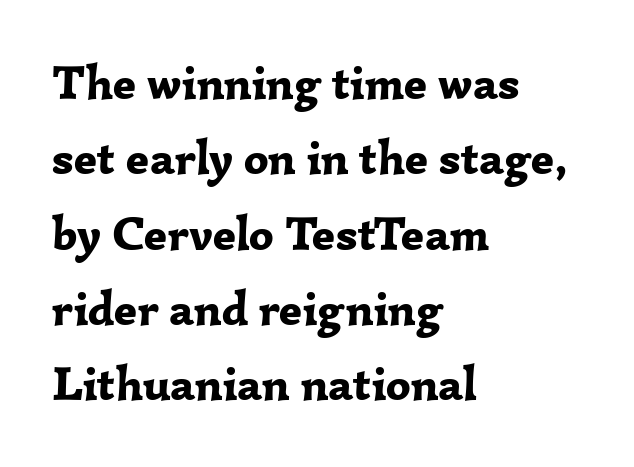
Q: Is the text bold? A: Yes.
Q: Is the text italic (slanted)? A: No, it is upright.
Q: Is the typeface a serif or a sans-serif typeface? A: Serif.
Q: Is the text underlined? A: No.
Q: How is the paragraph aligned? A: Left-aligned.
Q: Is the spacing between letters normal or unusually wide? A: Normal.
Q: Is the spacing between lines tight, normal or loose? A: Normal.
Q: Width (condensed, normal, or wide)? A: Normal.
Q: Stroke contrast? A: Low.
Q: x-height? A: Medium.
Q: Monospaced? A: No.
